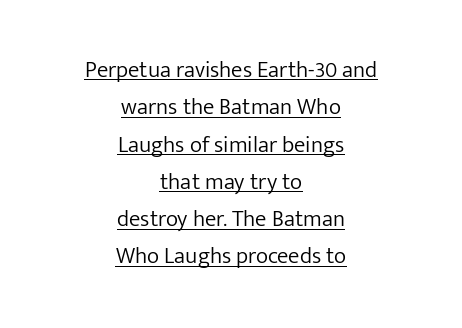
{"italic": "no", "bold": "no", "underline": "yes", "align": "center", "line_spacing": "normal", "line_spacing_ratio": 1.62, "letter_spacing": "normal", "letter_spacing_em": 0.0, "glyph_px": 23}
